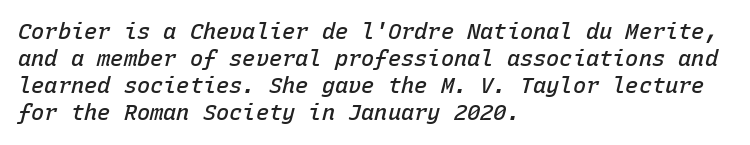
The image shows 22 px text type, italic (leaning right); set left-aligned, line spacing 1.23x, normal letter spacing, not underlined.
